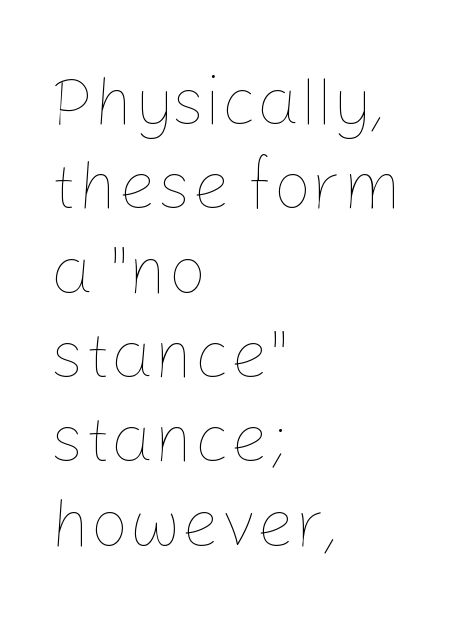
Q: Is the text bold? A: No.
Q: Is the text italic (slanted)? A: No, it is upright.
Q: Is the text underlined? A: No.
Q: How is the paragraph aligned? A: Left-aligned.
Q: Is the spacing between letters normal or unusually wide? A: Normal.
Q: Width (condensed, normal, or wide)? A: Normal.
Q: Stroke contrast? A: Low.
Q: x-height? A: Medium.
Q: Monospaced? A: No.
